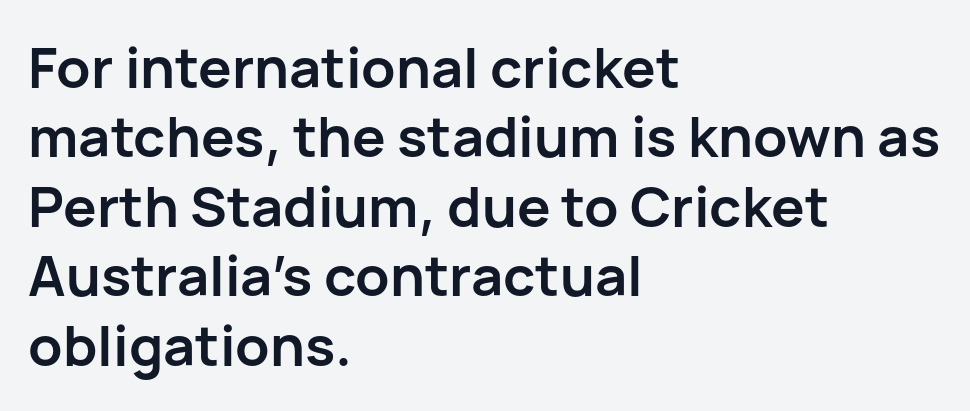
A typesetter would label this face a sans. Notice how the passage keeps a crisp vertical edge on the left only. The characters look thick and weighty, a clear bold. Proportional: the letters do not fall into vertical columns.
